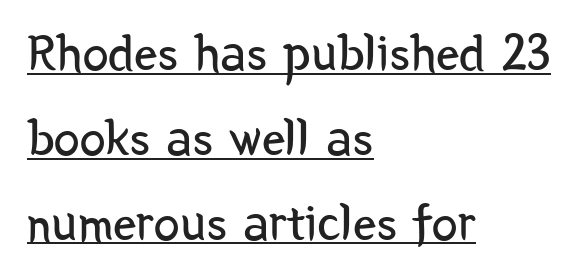
Q: Is the text bold? A: No.
Q: Is the text italic (slanted)? A: No, it is upright.
Q: Is the typeface a serif or a sans-serif typeface? A: Sans-serif.
Q: Is the text underlined? A: Yes.
Q: How is the paragraph aligned? A: Left-aligned.
Q: Is the spacing between letters normal or unusually wide? A: Normal.
Q: Is the spacing between lines tight, normal or loose? A: Normal.
Q: Width (condensed, normal, or wide)? A: Condensed.
Q: Stroke contrast? A: Low.
Q: x-height? A: Medium.
Q: Monospaced? A: No.
